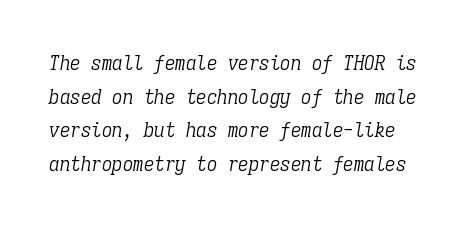
{"italic": "yes", "lean": "right", "slant_degrees": 9, "bold": "no", "underline": "no", "line_spacing": "normal", "line_spacing_ratio": 1.6, "letter_spacing": "normal", "letter_spacing_em": 0.0, "glyph_px": 21}
